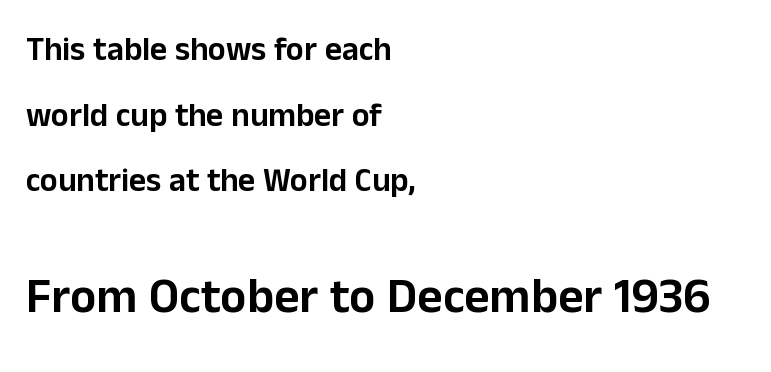
Q: Is the text italic (slanted)? A: No, it is upright.
Q: Is the typeface a serif or a sans-serif typeface? A: Sans-serif.
Q: Is the text underlined? A: No.
Q: How is the paragraph aligned? A: Left-aligned.
Q: Is the spacing between letters normal or unusually wide? A: Normal.
Q: Is the spacing between lines tight, normal or loose? A: Loose.
Q: Which block of text is set in a larger size, the first (top) or the second (bottom)? A: The second (bottom) one.
Q: Width (condensed, normal, or wide)? A: Normal.
Q: Stroke contrast? A: Low.
Q: x-height? A: Medium.
Q: Monospaced? A: No.
